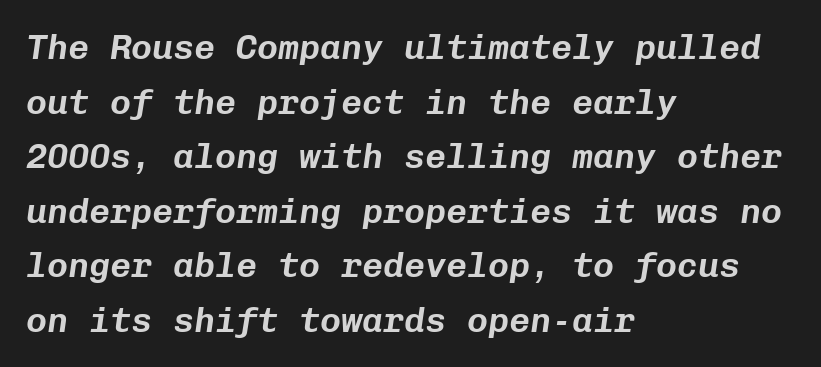
The space between consecutive lines is moderate. An italicized treatment has been applied to the whole sample. Does extra space separate the letters? No, they use regular spacing. A bare baseline throughout the passage.
